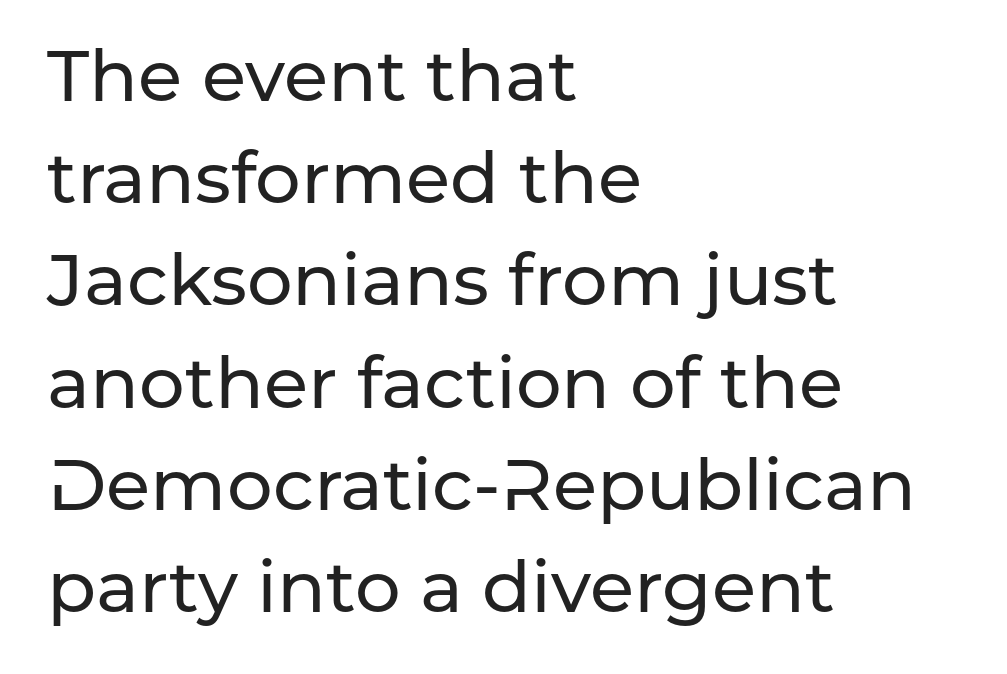
The image shows 72 px sans-serif type, upright; set left-aligned, normal line spacing (1.42x), normal letter spacing, not underlined; low stroke contrast and a medium x-height.
